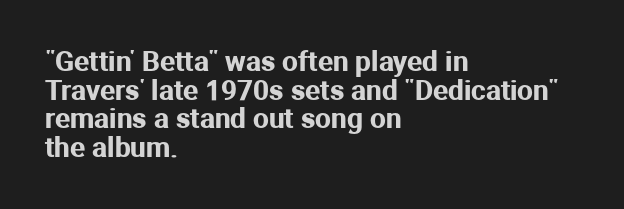
Q: Is the text italic (slanted)? A: No, it is upright.
Q: Is the typeface a serif or a sans-serif typeface? A: Sans-serif.
Q: Is the text underlined? A: No.
Q: How is the paragraph aligned? A: Left-aligned.
Q: Is the spacing between letters normal or unusually wide? A: Normal.
Q: Is the spacing between lines tight, normal or loose? A: Tight.
Q: Width (condensed, normal, or wide)? A: Normal.
Q: Stroke contrast? A: Medium.
Q: x-height? A: Medium.
Q: Monospaced? A: No.
